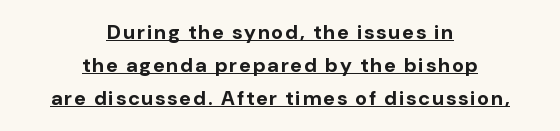
{"italic": "no", "bold": "yes", "underline": "yes", "align": "center", "line_spacing": "normal", "line_spacing_ratio": 1.65, "glyph_px": 20}
